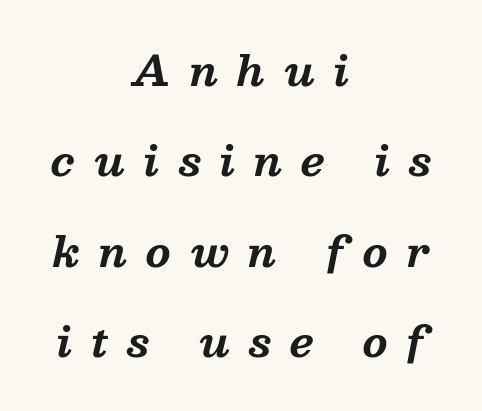
The image shows 40 px bold serif type, italic (leaning right); set centered, loose line spacing (2.26x), unusually wide letter spacing (+0.47 em), not underlined; medium stroke contrast and a medium x-height.
